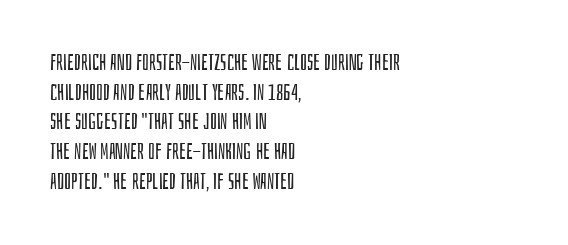
{"italic": "no", "bold": "no", "underline": "no", "align": "left", "line_spacing": "normal", "line_spacing_ratio": 1.35, "letter_spacing": "normal", "letter_spacing_em": 0.0, "glyph_px": 22}
